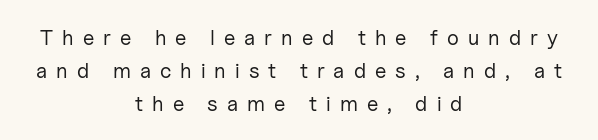
The image shows 21 px text type, upright; set centered, normal line spacing (1.56x), unusually wide letter spacing (+0.43 em), not underlined.
